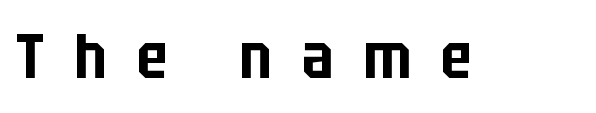
Q: Is the text italic (slanted)? A: No, it is upright.
Q: Is the typeface a serif or a sans-serif typeface? A: Sans-serif.
Q: Is the text underlined? A: No.
Q: Is the spacing between letters normal or unusually wide? A: Unusually wide.
Q: Width (condensed, normal, or wide)? A: Condensed.
Q: Stroke contrast? A: Low.
Q: x-height? A: Large.
Q: Monospaced? A: No.
